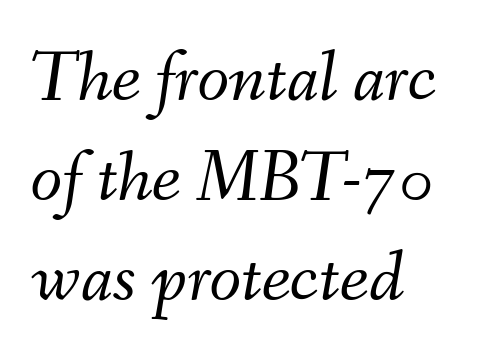
{"italic": "yes", "lean": "right", "slant_degrees": 9, "bold": "no", "weight": "light", "width": "normal", "stroke_contrast": "medium", "x_height": "small", "monospaced": "no", "underline": "no", "align": "left", "line_spacing": "normal", "line_spacing_ratio": 1.37, "letter_spacing": "normal", "letter_spacing_em": 0.0, "glyph_px": 73}
